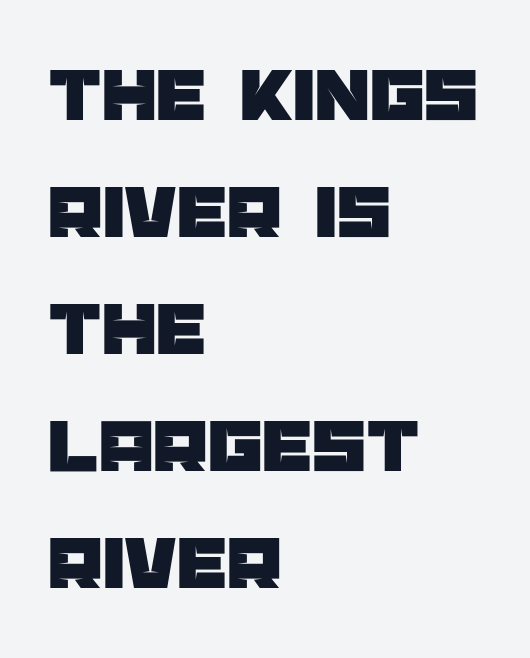
Between one letter and the next there's only the usual sliver of space. Rule under the text: the space is simply empty. If you drew a line through each stem, it would be perfectly vertical. This sample has the flowing, uneven cadence of proportional lettering. Letterform terminals end flat and unadorned throughout the passage. Honestly, the row spacing looks completely unremarkable.
